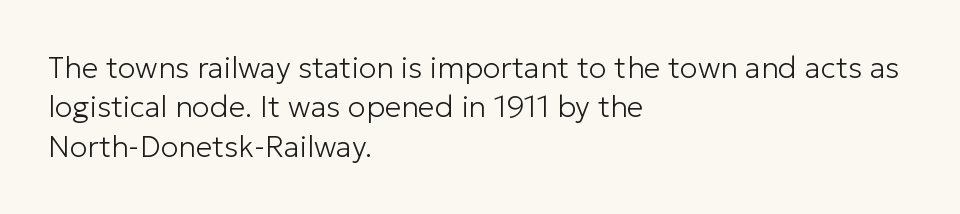
The image shows 30 px light sans-serif type, upright; set left-aligned, normal line spacing (1.31x), normal letter spacing, not underlined; low stroke contrast and a medium x-height.
